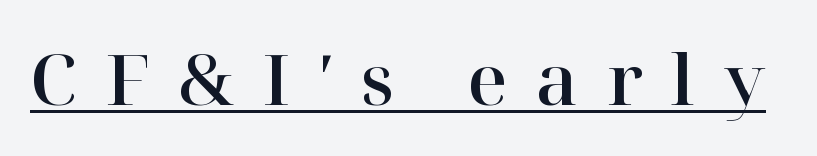
In terms of posture, this sample is upright. Spacing verdict: proportional, widths tailored to each character. Letterform terminals end in serifs throughout the passage. The passage shown is underscored from start to finish.
